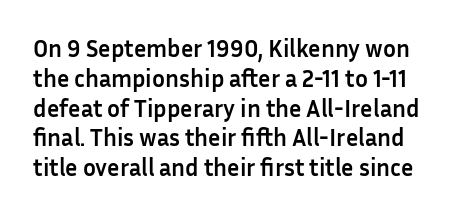
Q: Is the text bold? A: Yes.
Q: Is the text italic (slanted)? A: No, it is upright.
Q: Is the text underlined? A: No.
Q: Is the spacing between letters normal or unusually wide? A: Normal.
